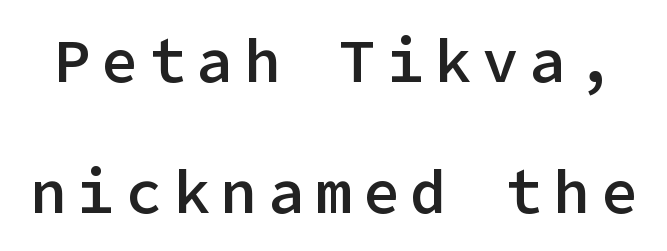
This sample uses a sans-serif face. Descenders are the only things crossing below the line. Does the lettering tilt? It doesn't — this is upright. Vertical spacing — loose.
